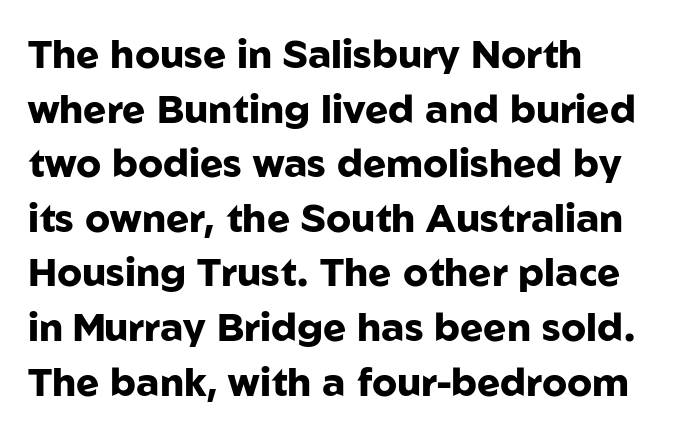
The image shows 39 px heavy sans-serif type, upright; set left-aligned, normal line spacing (1.4x), normal letter spacing, not underlined; low stroke contrast and a medium x-height.
